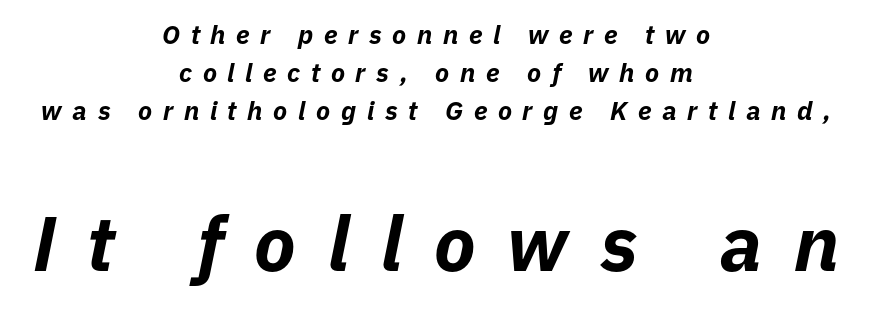
Q: Is the text bold? A: Yes.
Q: Is the text italic (slanted)? A: Yes, it leans right by about 11 degrees.
Q: Is the text underlined? A: No.
Q: How is the paragraph aligned? A: Centered.
Q: Is the spacing between letters normal or unusually wide? A: Unusually wide.
Q: Is the spacing between lines tight, normal or loose? A: Normal.
Q: Which block of text is set in a larger size, the first (top) or the second (bottom)? A: The second (bottom) one.
Q: Width (condensed, normal, or wide)? A: Normal.
Q: Stroke contrast? A: Low.
Q: x-height? A: Medium.
Q: Monospaced? A: No.
